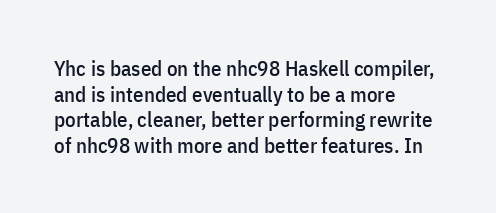
Line beginnings align vertically; line endings do not. Posture: vertical. A typesetter would call this zero additional tracking. The baseline area is clear.
